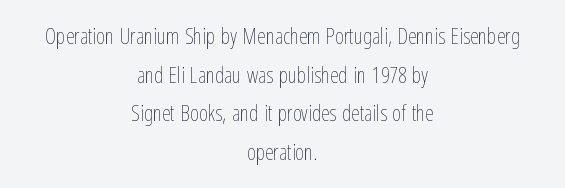
{"italic": "no", "bold": "no", "underline": "no", "align": "center", "line_spacing_ratio": 1.76, "letter_spacing": "normal", "letter_spacing_em": 0.0, "glyph_px": 22}
